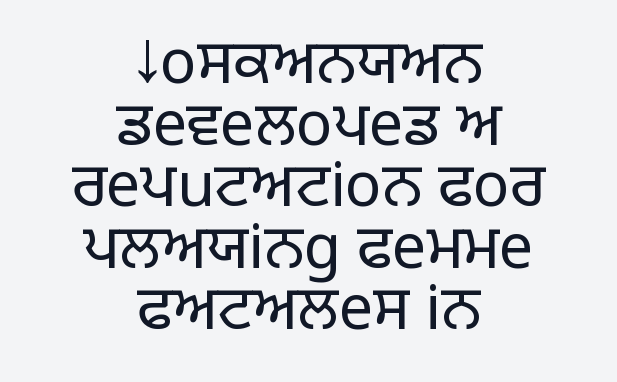
The cut favours lightness, reaching ordinary text weight at its darkest. Nobody drew a line under any word here. Both edges are ragged and mirror each other, which tells us the setting is centered. The text was rendered using a sans face with plain stroke endings. It's the straight-up-and-down kind of type.
